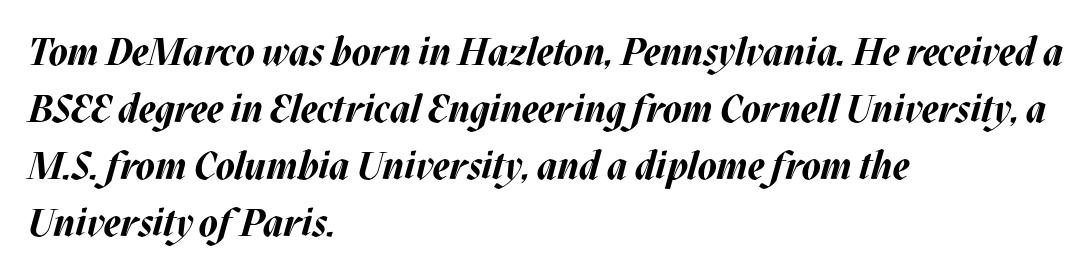
{"italic": "yes", "lean": "right", "slant_degrees": 17, "bold": "yes", "weight": "bold", "width": "normal", "stroke_contrast": "medium", "x_height": "large", "monospaced": "no", "underline": "no", "align": "left", "line_spacing": "normal", "line_spacing_ratio": 1.5, "letter_spacing": "normal", "letter_spacing_em": 0.0, "glyph_px": 38}
